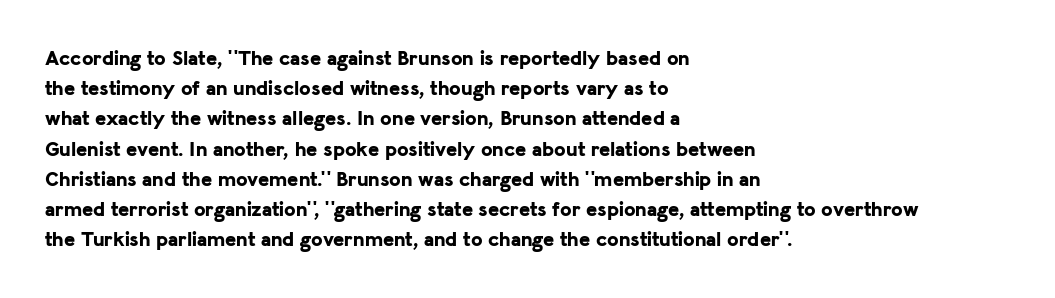
Q: Is the text bold? A: Yes.
Q: Is the text italic (slanted)? A: No, it is upright.
Q: Is the text underlined? A: No.
Q: How is the paragraph aligned? A: Left-aligned.
Q: Is the spacing between letters normal or unusually wide? A: Normal.
Q: Is the spacing between lines tight, normal or loose? A: Normal.
